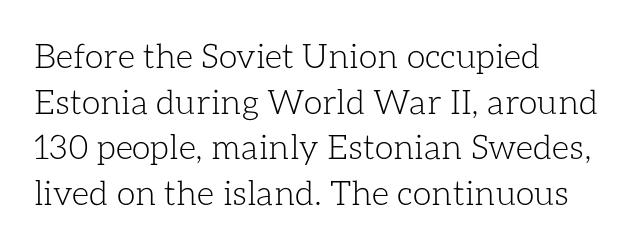
Q: Is the text bold? A: No.
Q: Is the text italic (slanted)? A: No, it is upright.
Q: Is the text underlined? A: No.
Q: How is the paragraph aligned? A: Left-aligned.
Q: Is the spacing between letters normal or unusually wide? A: Normal.
Q: Is the spacing between lines tight, normal or loose? A: Normal.
Q: Width (condensed, normal, or wide)? A: Normal.
Q: Stroke contrast? A: Low.
Q: x-height? A: Medium.
Q: Monospaced? A: No.
